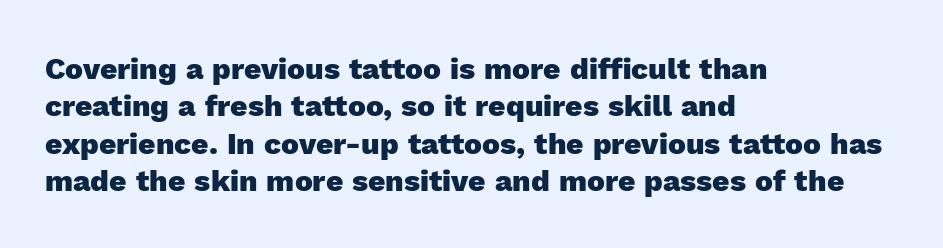
The image shows 30 px heavy sans-serif type, upright; set left-aligned, normal line spacing (1.25x), normal letter spacing, not underlined; a medium x-height.
